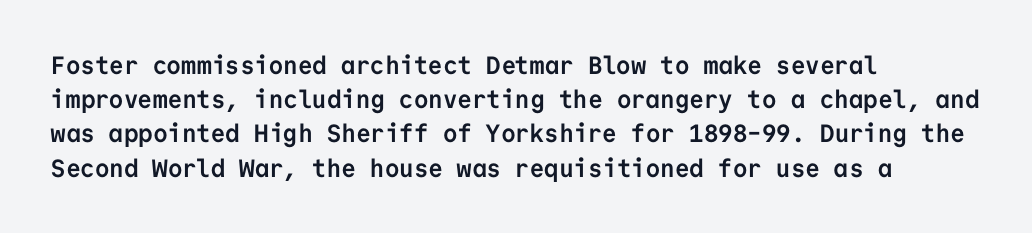
The lines in this sample share a left origin and differ only in where they stop. Summary of vertical rhythm: regular, with standard interline spacing. Italic: no, the glyphs are upright roman. The letterforms sit shoulder to shoulder at normal distance. Set as a true bold cut, around the 700 mark. The baseline area is clear.
